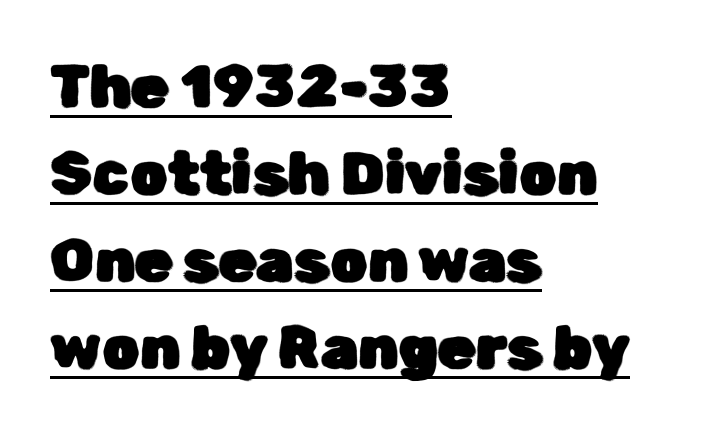
Q: Is the text italic (slanted)? A: No, it is upright.
Q: Is the typeface a serif or a sans-serif typeface? A: Sans-serif.
Q: Is the text underlined? A: Yes.
Q: How is the paragraph aligned? A: Left-aligned.
Q: Is the spacing between letters normal or unusually wide? A: Normal.
Q: Is the spacing between lines tight, normal or loose? A: Normal.
Q: Width (condensed, normal, or wide)? A: Normal.
Q: Stroke contrast? A: Low.
Q: x-height? A: Medium.
Q: Monospaced? A: No.
